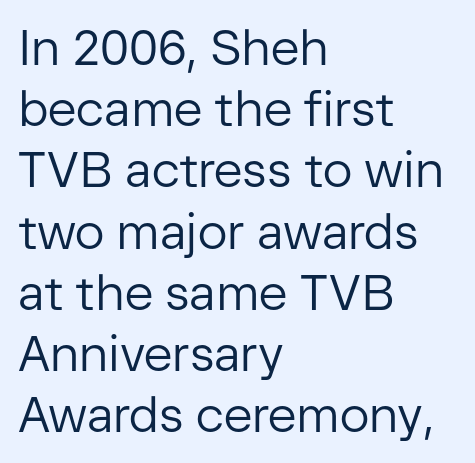
Horizontally, the lines are justified to the leading edge only. Serifs: no, the terminals of the letterforms are clean. The type sits square on the baseline with zero lean. The face used here is proportionally spaced, like ordinary book or web type. A light-to-regular cut is what we see here.
